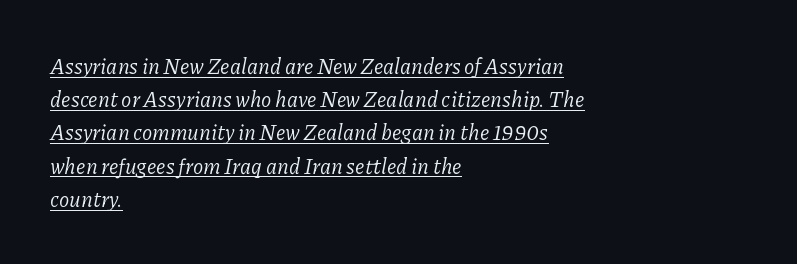
{"italic": "yes", "lean": "right", "slant_degrees": 11, "bold": "no", "underline": "yes", "align": "left", "line_spacing": "normal", "line_spacing_ratio": 1.58, "letter_spacing": "normal", "letter_spacing_em": 0.0, "glyph_px": 21}
